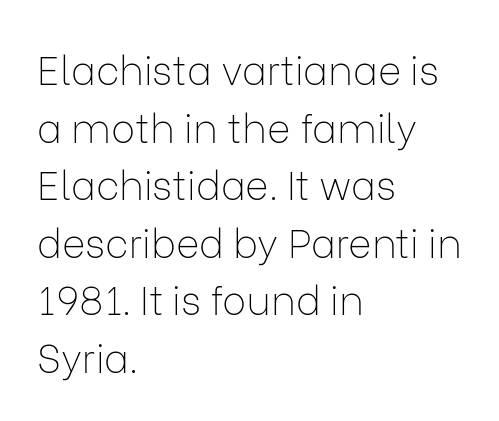
Varying glyph widths throughout — classic text-font behaviour. Default kerning and tracking; the words read as compact shapes. Upright lettering throughout. Unmarked baselines from the first word to the last. The face looks like a standard text weight, possibly lighter. Type style note: lacks serifs.
